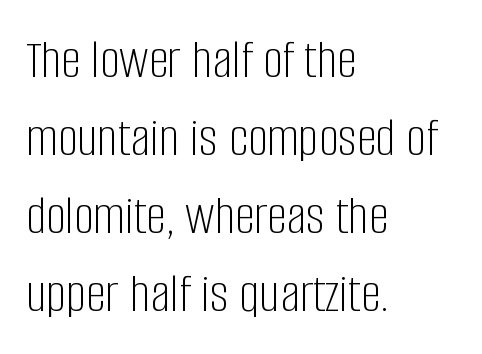
{"serif": "no", "italic": "no", "bold": "no", "weight": "light", "width": "condensed", "stroke_contrast": "low", "x_height": "large", "monospaced": "no", "underline": "no", "align": "left", "line_spacing": "normal", "line_spacing_ratio": 1.39, "letter_spacing": "normal", "letter_spacing_em": 0.0, "glyph_px": 56}
